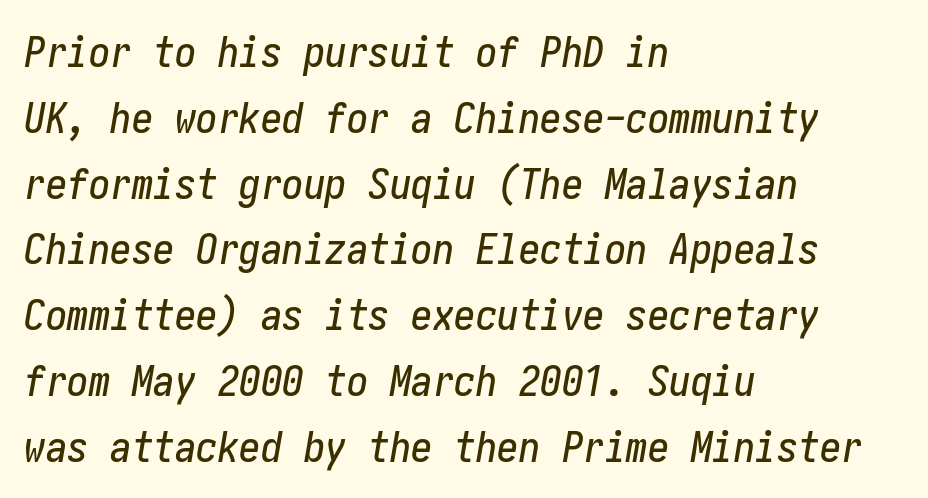
Q: Is the text italic (slanted)? A: Yes, it leans right by about 10 degrees.
Q: Is the text underlined? A: No.
Q: How is the paragraph aligned? A: Left-aligned.
Q: Is the spacing between letters normal or unusually wide? A: Normal.
Q: Is the spacing between lines tight, normal or loose? A: Normal.
Q: Width (condensed, normal, or wide)? A: Condensed.
Q: Stroke contrast? A: Low.
Q: x-height? A: Medium.
